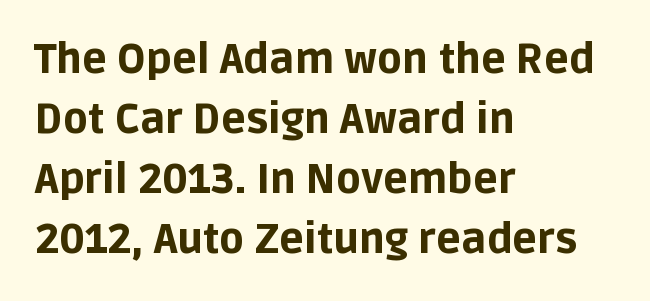
Q: Is the text bold? A: Yes.
Q: Is the text italic (slanted)? A: No, it is upright.
Q: Is the typeface a serif or a sans-serif typeface? A: Sans-serif.
Q: Is the text underlined? A: No.
Q: How is the paragraph aligned? A: Left-aligned.
Q: Is the spacing between letters normal or unusually wide? A: Normal.
Q: Is the spacing between lines tight, normal or loose? A: Normal.
Q: Width (condensed, normal, or wide)? A: Normal.
Q: Stroke contrast? A: Low.
Q: x-height? A: Large.
Q: Monospaced? A: No.
